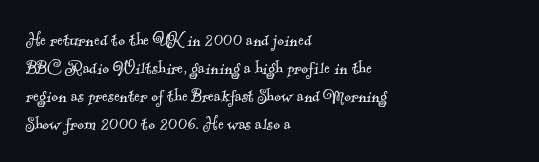
Q: Is the text bold? A: No.
Q: Is the text underlined? A: No.
Q: How is the paragraph aligned? A: Left-aligned.
Q: Is the spacing between letters normal or unusually wide? A: Normal.
Q: Is the spacing between lines tight, normal or loose? A: Normal.
